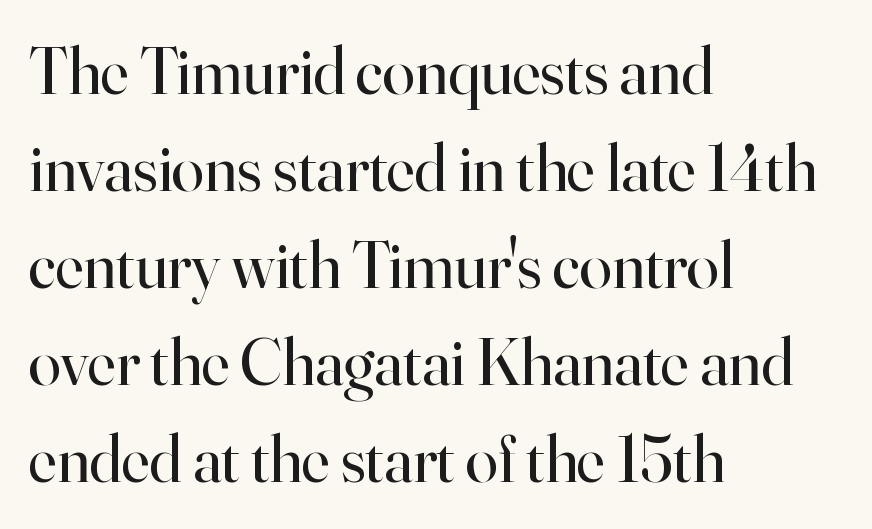
Q: Is the text bold? A: No.
Q: Is the text italic (slanted)? A: No, it is upright.
Q: Is the typeface a serif or a sans-serif typeface? A: Serif.
Q: Is the text underlined? A: No.
Q: How is the paragraph aligned? A: Left-aligned.
Q: Is the spacing between letters normal or unusually wide? A: Normal.
Q: Is the spacing between lines tight, normal or loose? A: Normal.
Q: Width (condensed, normal, or wide)? A: Normal.
Q: Stroke contrast? A: High.
Q: x-height? A: Small.
Q: Monospaced? A: No.
